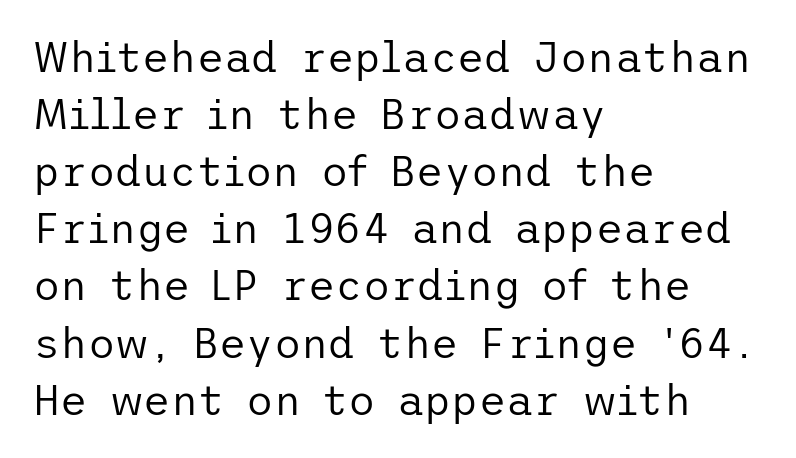
{"serif": "no", "italic": "no", "bold": "no", "weight": "regular", "width": "normal", "stroke_contrast": "low", "x_height": "medium", "underline": "no", "align": "left", "line_spacing": "normal", "line_spacing_ratio": 1.36, "letter_spacing": "normal", "letter_spacing_em": 0.0, "glyph_px": 42}
